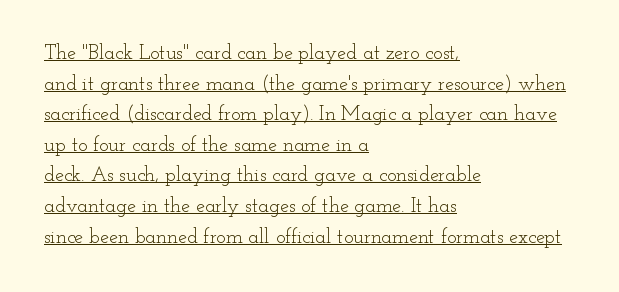
{"italic": "no", "bold": "no", "underline": "yes", "align": "left", "line_spacing": "normal", "line_spacing_ratio": 1.53, "letter_spacing": "normal", "letter_spacing_em": 0.0, "glyph_px": 20}
